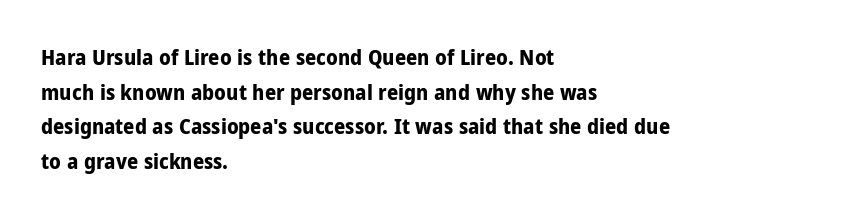
{"italic": "no", "bold": "yes", "underline": "no", "align": "left", "line_spacing": "normal", "line_spacing_ratio": 1.57, "letter_spacing": "normal", "letter_spacing_em": 0.0, "glyph_px": 22}
